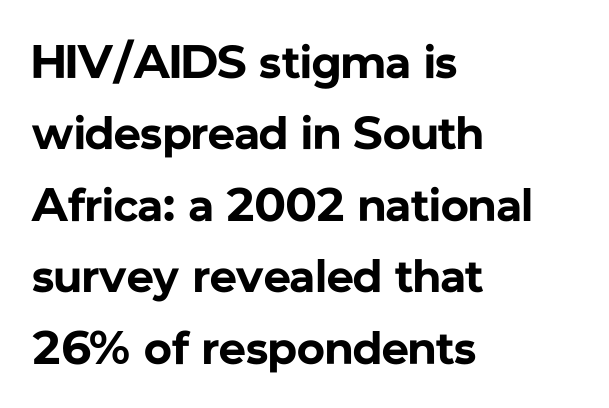
Proportional: the letters do not fall into vertical columns. I'd call this a sans setting — the letters go barefoot. Quick note: underline off. Notice how thick the strokes are: this is what a full bold looks like. Summary of vertical rhythm: regular, with standard interline spacing.
